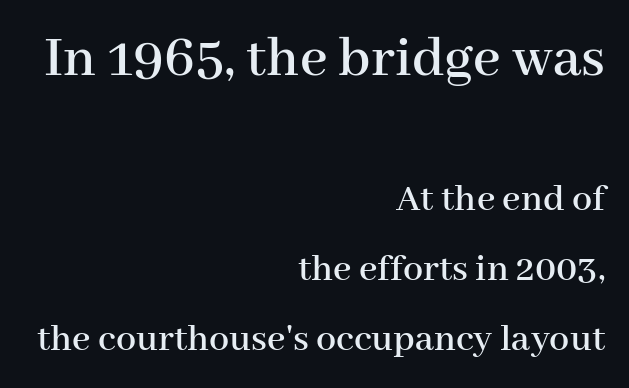
{"serif": "yes", "italic": "no", "width": "normal", "stroke_contrast": "high", "x_height": "medium", "monospaced": "no", "underline": "no", "align": "right", "line_spacing_ratio": 1.74, "letter_spacing": "normal", "letter_spacing_em": 0.0, "larger_block": "first", "size_ratio": 1.5, "glyph_px": 60}
